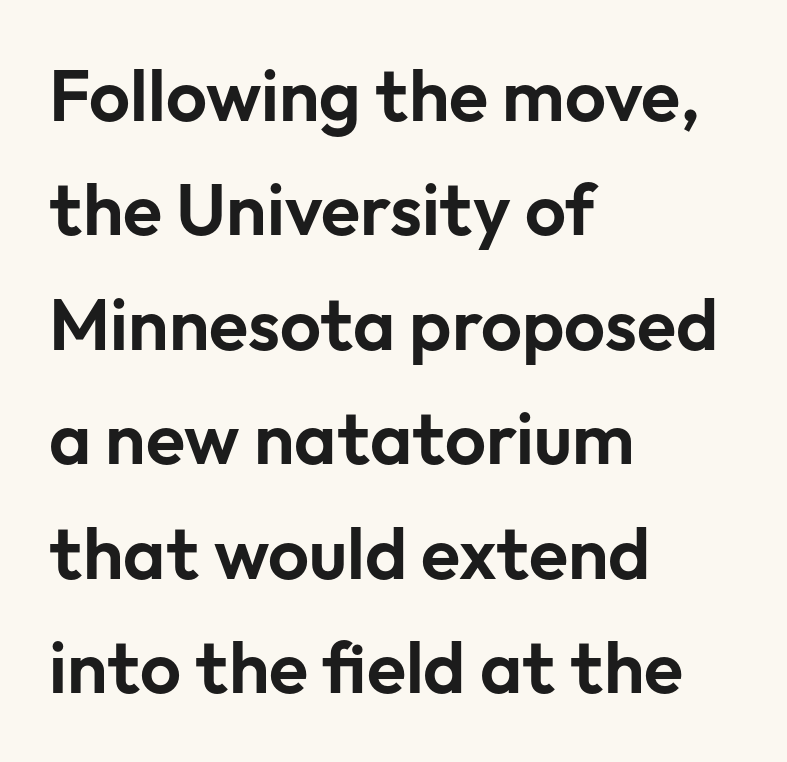
The image shows 72 px sans-serif type, upright; set left-aligned, normal line spacing (1.59x), normal letter spacing, not underlined; low stroke contrast and a medium x-height.
